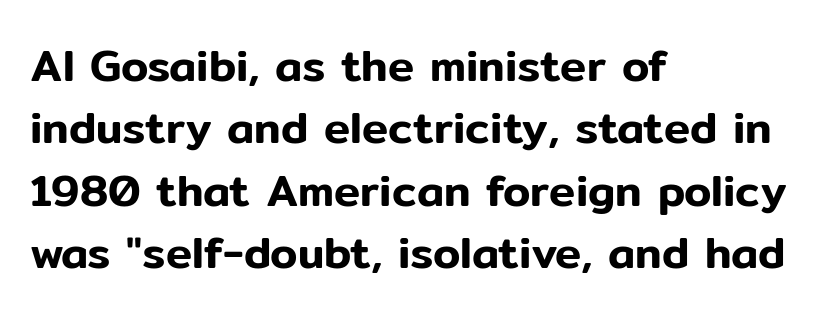
Q: Is the text italic (slanted)? A: No, it is upright.
Q: Is the typeface a serif or a sans-serif typeface? A: Sans-serif.
Q: Is the text underlined? A: No.
Q: How is the paragraph aligned? A: Left-aligned.
Q: Is the spacing between letters normal or unusually wide? A: Normal.
Q: Is the spacing between lines tight, normal or loose? A: Normal.
Q: Width (condensed, normal, or wide)? A: Normal.
Q: Stroke contrast? A: Low.
Q: x-height? A: Medium.
Q: Monospaced? A: No.
